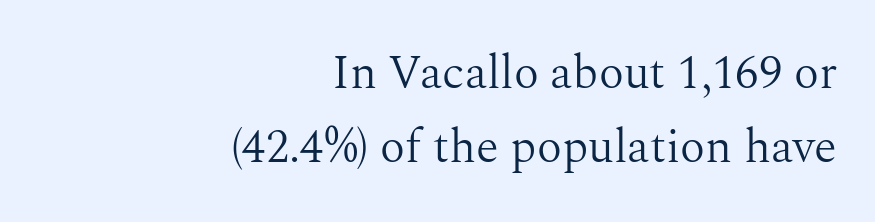
Q: Is the text bold? A: No.
Q: Is the text italic (slanted)? A: No, it is upright.
Q: Is the typeface a serif or a sans-serif typeface? A: Serif.
Q: Is the text underlined? A: No.
Q: How is the paragraph aligned? A: Right-aligned.
Q: Is the spacing between letters normal or unusually wide? A: Normal.
Q: Is the spacing between lines tight, normal or loose? A: Normal.
Q: Width (condensed, normal, or wide)? A: Normal.
Q: Stroke contrast? A: Medium.
Q: x-height? A: Medium.
Q: Monospaced? A: No.
